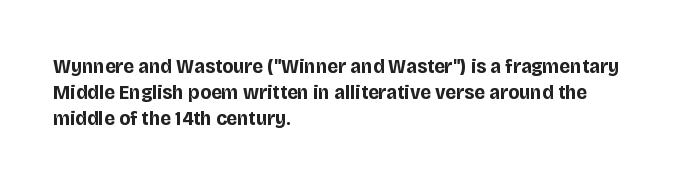
Q: Is the text bold? A: Yes.
Q: Is the text italic (slanted)? A: No, it is upright.
Q: Is the text underlined? A: No.
Q: How is the paragraph aligned? A: Left-aligned.
Q: Is the spacing between letters normal or unusually wide? A: Normal.
